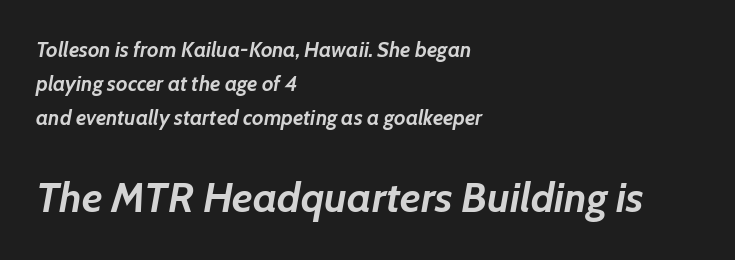
Q: Is the text bold? A: Yes.
Q: Is the text italic (slanted)? A: Yes, it leans right by about 7 degrees.
Q: Is the text underlined? A: No.
Q: How is the paragraph aligned? A: Left-aligned.
Q: Is the spacing between letters normal or unusually wide? A: Normal.
Q: Is the spacing between lines tight, normal or loose? A: Normal.
Q: Which block of text is set in a larger size, the first (top) or the second (bottom)? A: The second (bottom) one.
Q: Width (condensed, normal, or wide)? A: Normal.
Q: Stroke contrast? A: Low.
Q: x-height? A: Medium.
Q: Monospaced? A: No.
